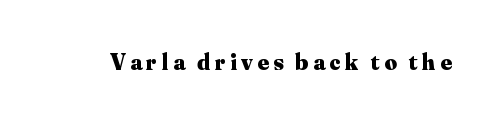
Q: Is the text bold? A: Yes.
Q: Is the text italic (slanted)? A: No, it is upright.
Q: Is the text underlined? A: No.
